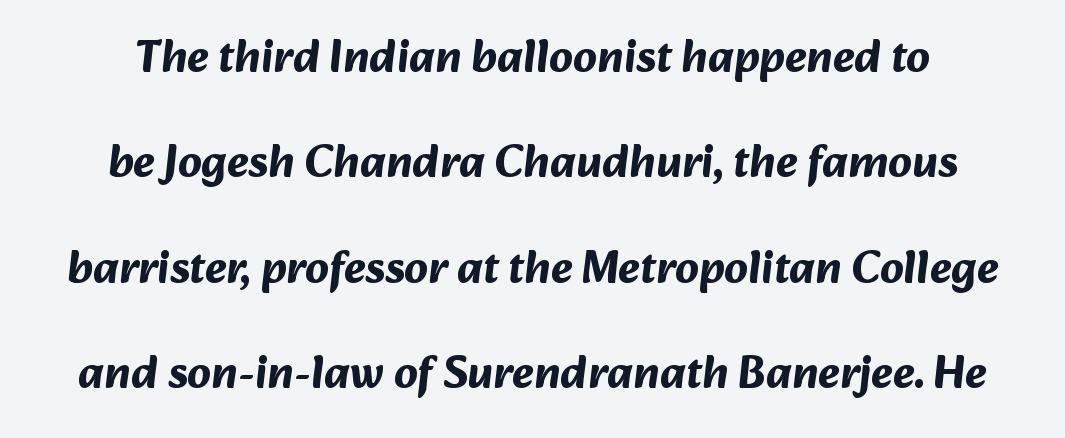
{"serif": "no", "bold": "yes", "weight": "bold", "width": "normal", "stroke_contrast": "medium", "x_height": "medium", "monospaced": "no", "underline": "no", "align": "center", "line_spacing": "loose", "line_spacing_ratio": 2.29, "letter_spacing": "normal", "letter_spacing_em": 0.0, "glyph_px": 46}
